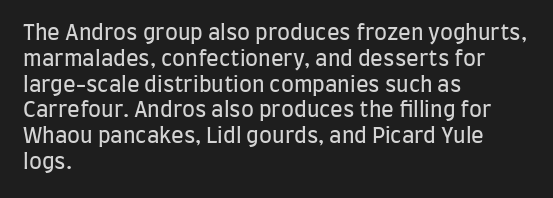
Q: Is the text bold? A: No.
Q: Is the text italic (slanted)? A: No, it is upright.
Q: Is the text underlined? A: No.
Q: How is the paragraph aligned? A: Left-aligned.
Q: Is the spacing between letters normal or unusually wide? A: Normal.
